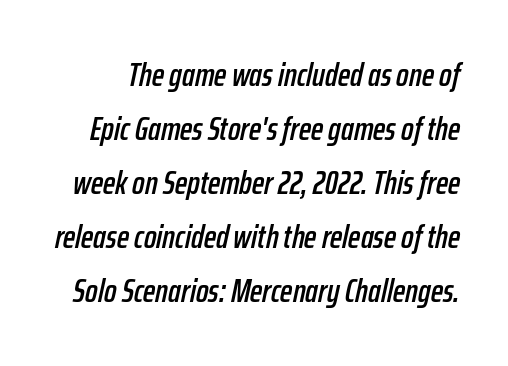
This sample has the flowing, uneven cadence of proportional lettering. Looking at the ascenders, they clearly lean. The words here are not underlined. Look at the tracking — it's just the regular setting, nothing added.
